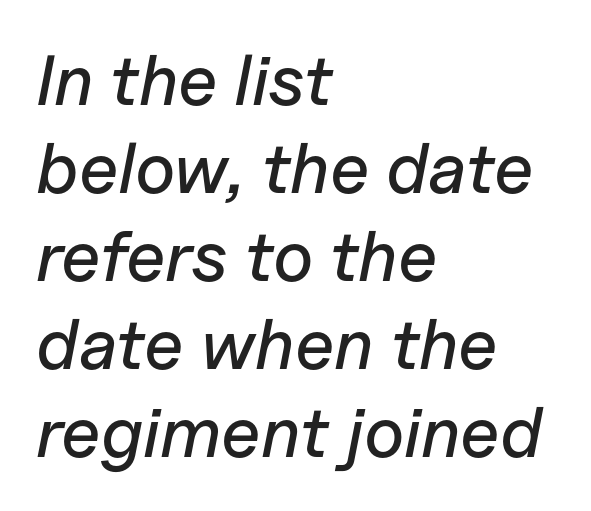
Q: Is the text italic (slanted)? A: Yes, it leans right by about 11 degrees.
Q: Is the text underlined? A: No.
Q: How is the paragraph aligned? A: Left-aligned.
Q: Is the spacing between letters normal or unusually wide? A: Normal.
Q: Width (condensed, normal, or wide)? A: Normal.
Q: Stroke contrast? A: Low.
Q: x-height? A: Medium.
Q: Monospaced? A: No.
